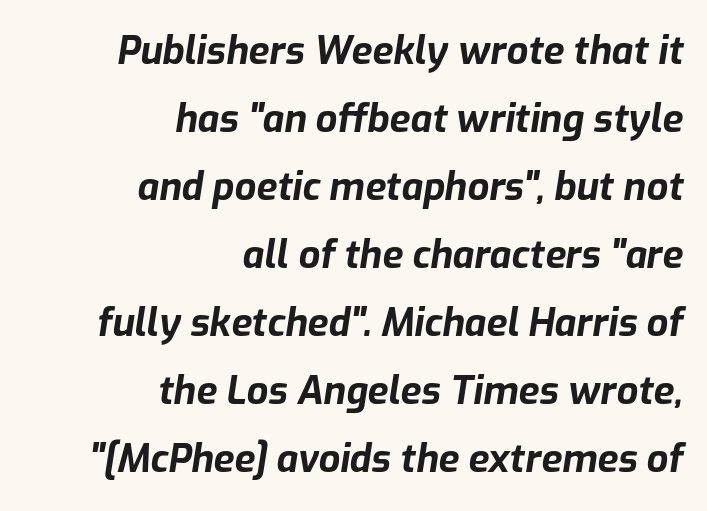
The image shows 38 px bold type, italic (leaning right); set right-aligned, line spacing 1.79x, normal letter spacing, not underlined; low stroke contrast and a medium x-height.
